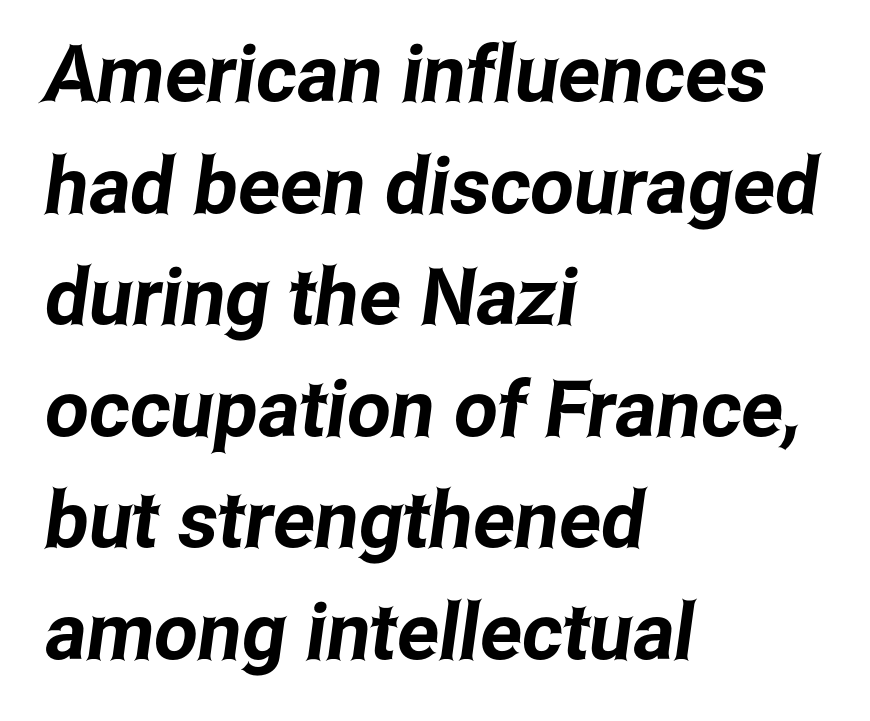
{"serif": "no", "width": "condensed", "stroke_contrast": "low", "x_height": "medium", "monospaced": "no", "underline": "no", "align": "left", "line_spacing": "normal", "line_spacing_ratio": 1.43, "letter_spacing": "normal", "letter_spacing_em": 0.0, "glyph_px": 78}
